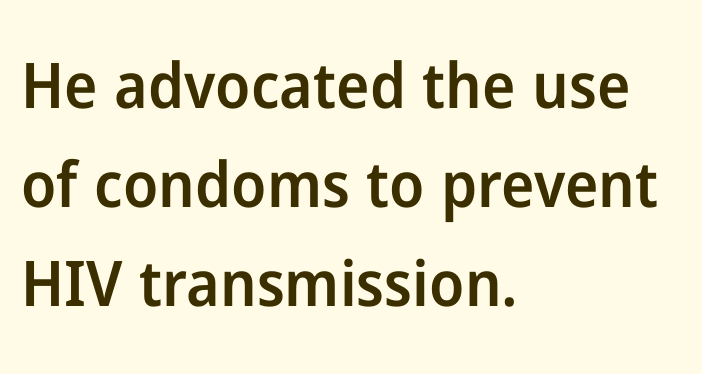
{"serif": "no", "italic": "no", "bold": "semi", "weight": "semibold", "width": "normal", "stroke_contrast": "low", "x_height": "medium", "monospaced": "no", "underline": "no", "align": "left", "line_spacing": "normal", "line_spacing_ratio": 1.57, "letter_spacing": "normal", "letter_spacing_em": 0.0, "glyph_px": 63}
